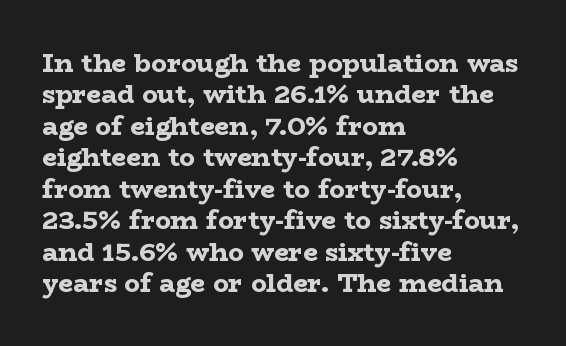
The image shows 26 px bold type, upright; set left-aligned, line spacing 1.21x, normal letter spacing, not underlined.
